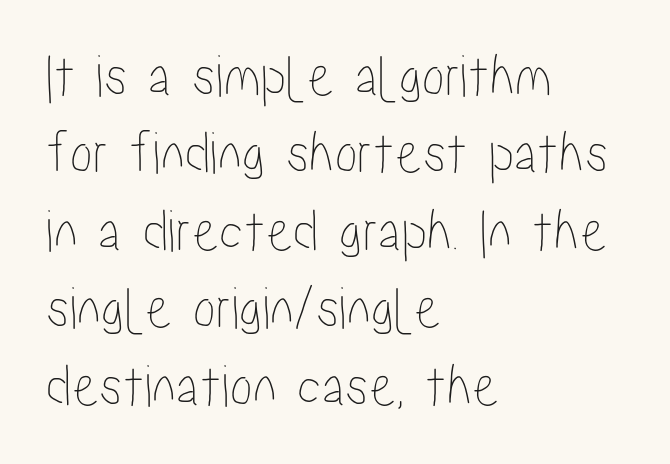
The vertical gap from one line to the next is medium. Does extra space separate the letters? No, they use regular spacing. Short and long lines alike share a common starting point at left. The typography opts for an upright posture over an oblique one. The face used here is proportionally spaced, like ordinary book or web type. Each row of text sits above clean, open space.
